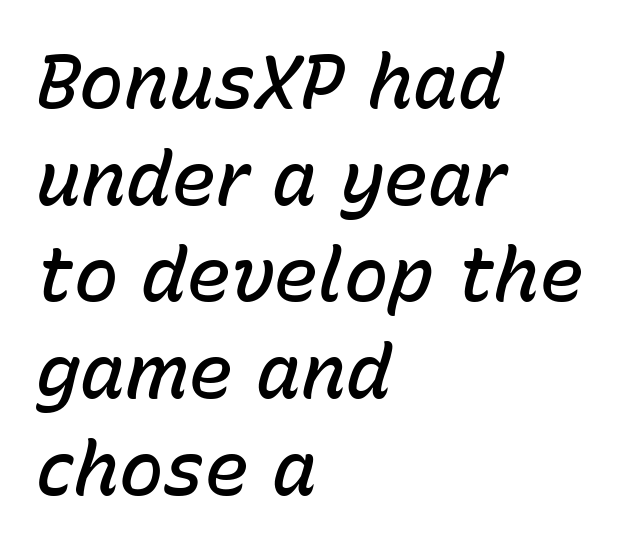
The image shows 75 px semibold type, italic (leaning right); set left-aligned, normal line spacing (1.29x), normal letter spacing, not underlined; low stroke contrast and a medium x-height.
